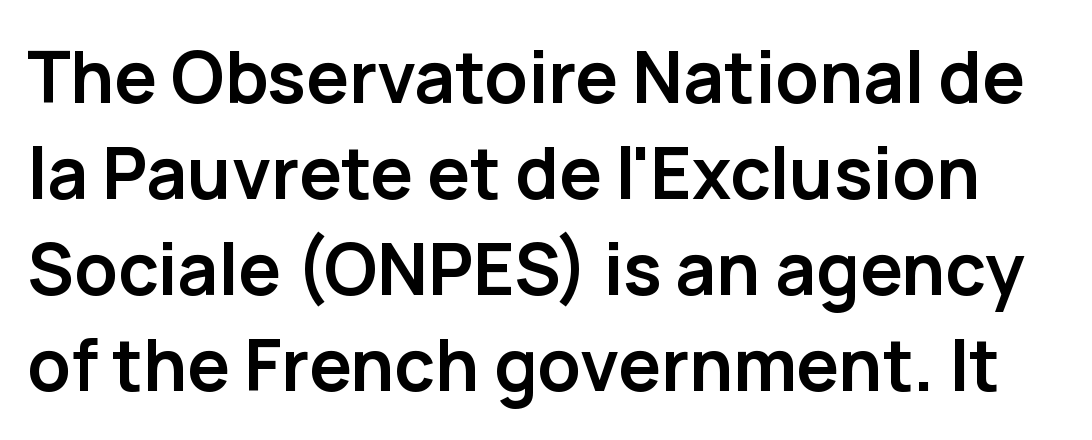
{"serif": "no", "italic": "no", "bold": "yes", "weight": "semibold", "width": "normal", "stroke_contrast": "low", "x_height": "medium", "monospaced": "no", "underline": "no", "line_spacing": "normal", "line_spacing_ratio": 1.35, "letter_spacing": "normal", "letter_spacing_em": 0.0, "glyph_px": 71}
